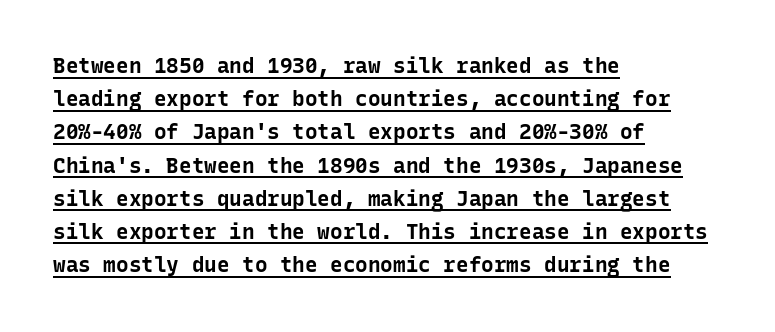
{"italic": "no", "bold": "yes", "underline": "yes", "align": "left", "line_spacing": "normal", "line_spacing_ratio": 1.58, "letter_spacing": "normal", "letter_spacing_em": 0.0, "glyph_px": 21}
